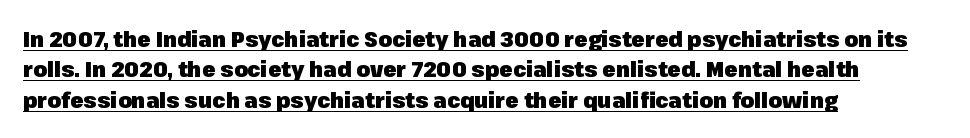
The image shows 22 px bold type, upright; set left-aligned, normal line spacing (1.38x), normal letter spacing, underlined.
